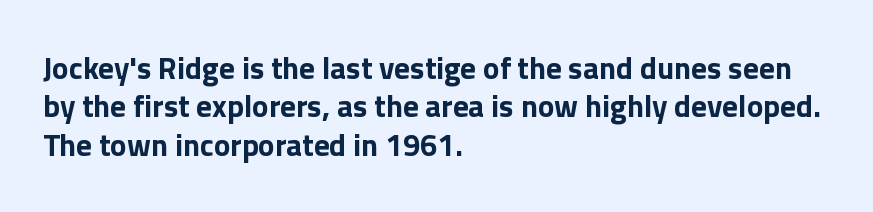
Q: Is the text bold? A: Yes.
Q: Is the text italic (slanted)? A: No, it is upright.
Q: Is the typeface a serif or a sans-serif typeface? A: Sans-serif.
Q: Is the text underlined? A: No.
Q: How is the paragraph aligned? A: Left-aligned.
Q: Is the spacing between letters normal or unusually wide? A: Normal.
Q: Width (condensed, normal, or wide)? A: Normal.
Q: x-height? A: Medium.
Q: Monospaced? A: No.
